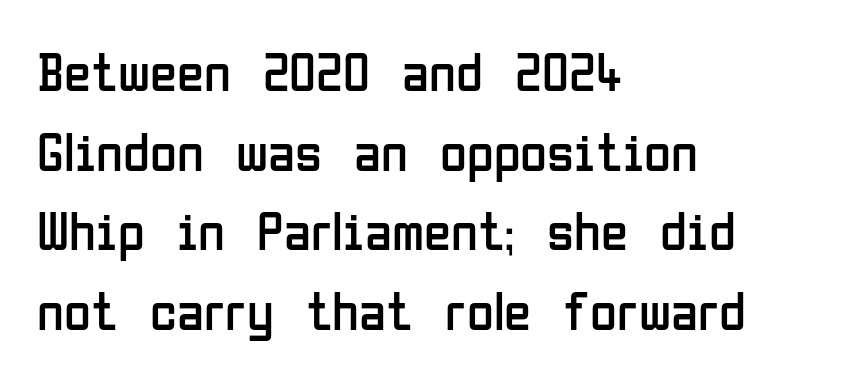
Q: Is the text bold? A: No.
Q: Is the text italic (slanted)? A: No, it is upright.
Q: Is the typeface a serif or a sans-serif typeface? A: Sans-serif.
Q: Is the text underlined? A: No.
Q: How is the paragraph aligned? A: Left-aligned.
Q: Is the spacing between letters normal or unusually wide? A: Normal.
Q: Is the spacing between lines tight, normal or loose? A: Normal.
Q: Width (condensed, normal, or wide)? A: Condensed.
Q: Stroke contrast? A: Low.
Q: x-height? A: Medium.
Q: Monospaced? A: No.
